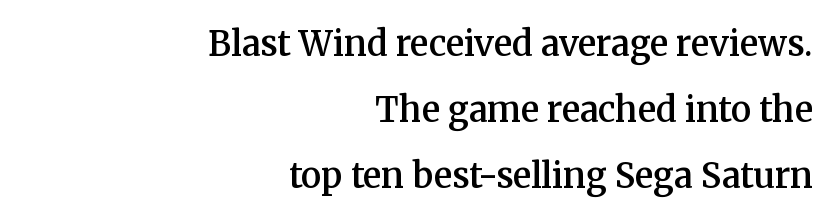
Q: Is the text bold? A: Semi-bold.
Q: Is the text italic (slanted)? A: No, it is upright.
Q: Is the typeface a serif or a sans-serif typeface? A: Serif.
Q: Is the text underlined? A: No.
Q: How is the paragraph aligned? A: Right-aligned.
Q: Is the spacing between letters normal or unusually wide? A: Normal.
Q: Is the spacing between lines tight, normal or loose? A: Loose.
Q: Width (condensed, normal, or wide)? A: Normal.
Q: Stroke contrast? A: Medium.
Q: x-height? A: Medium.
Q: Monospaced? A: No.
